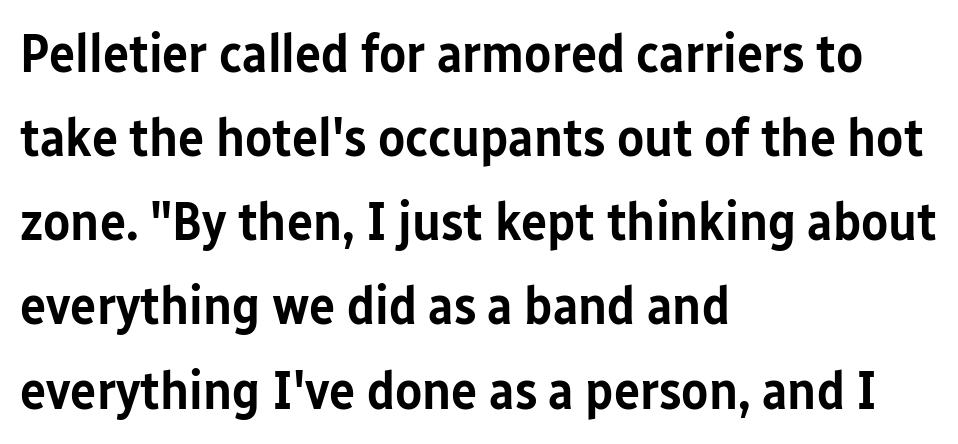
Q: Is the text bold? A: Semi-bold.
Q: Is the text italic (slanted)? A: No, it is upright.
Q: Is the typeface a serif or a sans-serif typeface? A: Sans-serif.
Q: Is the text underlined? A: No.
Q: How is the paragraph aligned? A: Left-aligned.
Q: Is the spacing between letters normal or unusually wide? A: Normal.
Q: Is the spacing between lines tight, normal or loose? A: Normal.
Q: Width (condensed, normal, or wide)? A: Condensed.
Q: Stroke contrast? A: Low.
Q: x-height? A: Medium.
Q: Monospaced? A: No.
